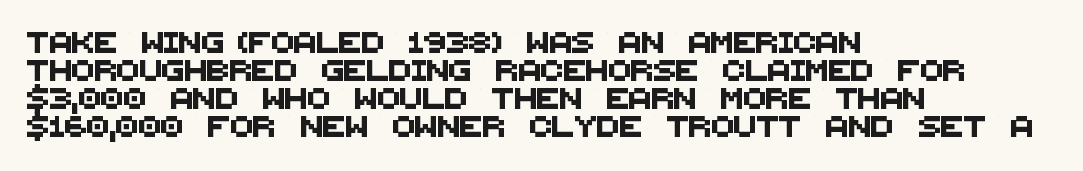
Q: Is the text underlined? A: No.
Q: How is the paragraph aligned? A: Left-aligned.
Q: Is the spacing between letters normal or unusually wide? A: Normal.
Q: Is the spacing between lines tight, normal or loose? A: Normal.
